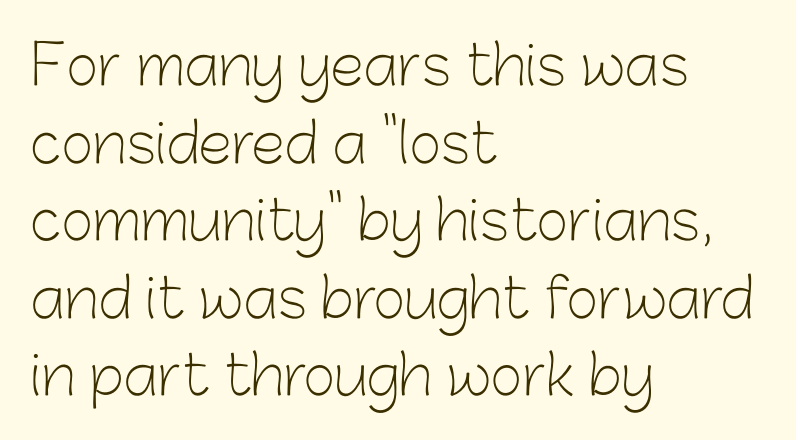
The image shows 55 px light sans-serif type, upright; set left-aligned, normal line spacing (1.41x), normal letter spacing, not underlined; low stroke contrast and a medium x-height.
